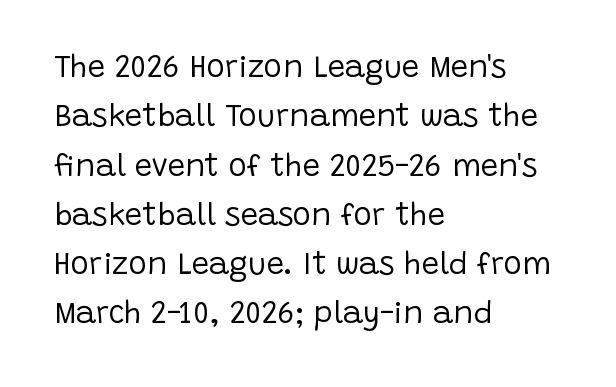
The image shows 31 px regular-weight sans-serif type, upright; set left-aligned, normal line spacing (1.59x), normal letter spacing, not underlined; low stroke contrast and a large x-height.
